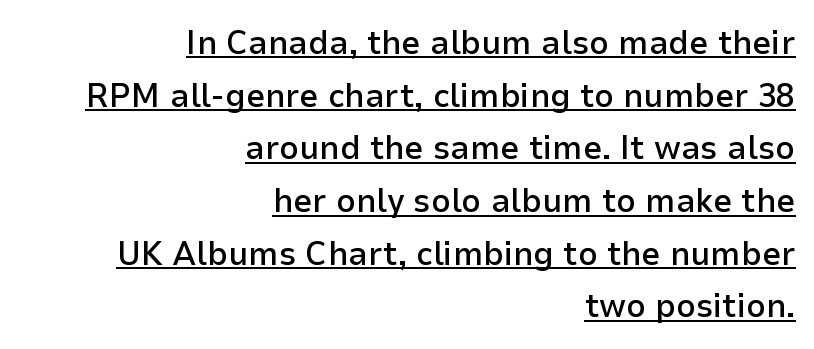
The image shows 34 px semibold sans-serif type, upright; set right-aligned, normal line spacing (1.55x), normal letter spacing, underlined; low stroke contrast and a medium x-height.
